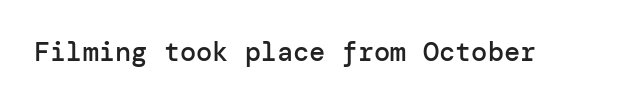
The image shows 27 px text type, upright; set normal letter spacing, not underlined.
